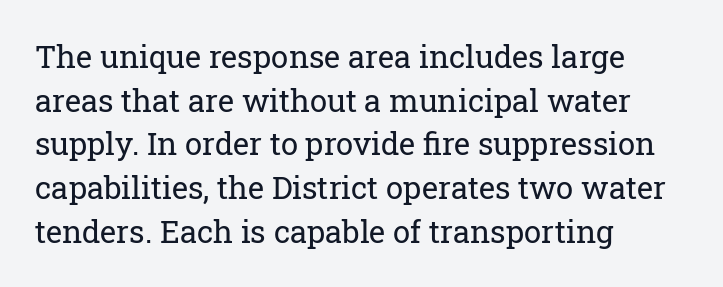
The image shows 31 px regular-weight serif type, upright; set left-aligned, normal line spacing (1.41x), normal letter spacing, not underlined; low stroke contrast and a medium x-height.
